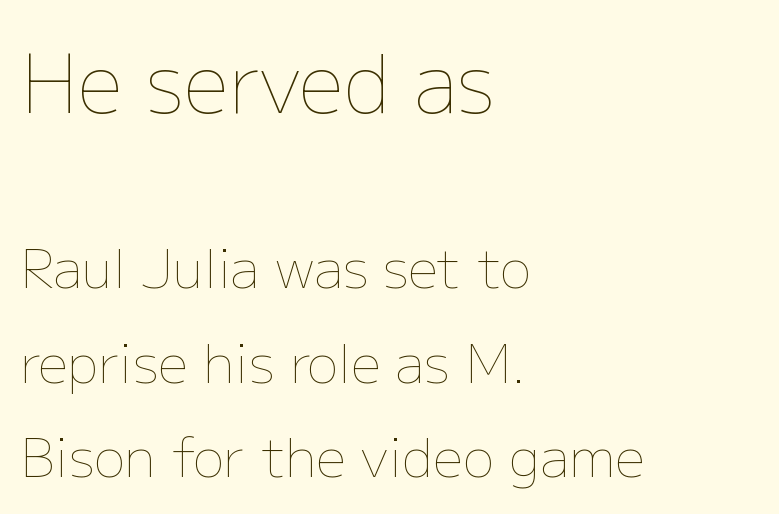
Caption: upper text group enlarged, lower text group reduced. The lettering holds an erect, upright posture throughout. Clear beneath every line of the passage. A light-to-regular cut is what we see here. Here the designer chose a conventional face with non-uniform glyph widths.
